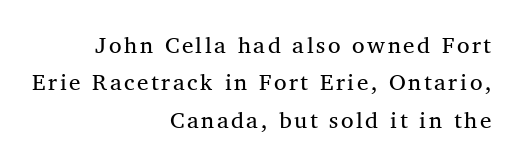
The image shows 23 px text type, upright; set right-aligned, normal line spacing (1.63x), not underlined.
